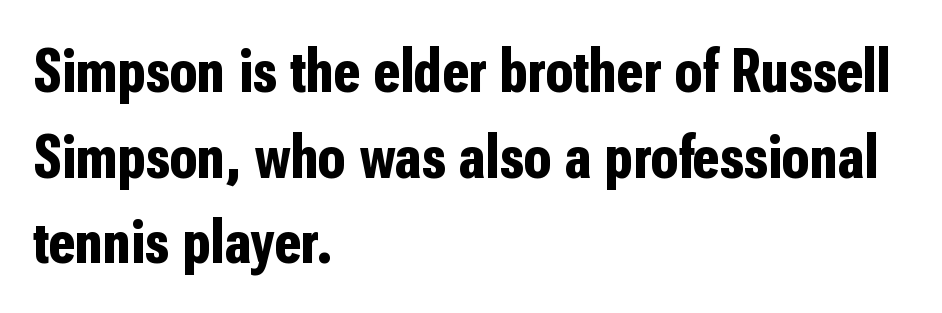
The image shows 63 px bold, condensed sans-serif type, upright; set left-aligned, normal line spacing (1.36x), normal letter spacing, not underlined; low stroke contrast and a medium x-height.
